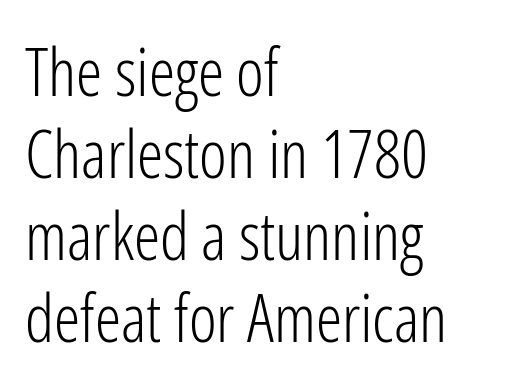
Q: Is the text bold? A: No.
Q: Is the text italic (slanted)? A: No, it is upright.
Q: Is the typeface a serif or a sans-serif typeface? A: Sans-serif.
Q: Is the text underlined? A: No.
Q: How is the paragraph aligned? A: Left-aligned.
Q: Is the spacing between letters normal or unusually wide? A: Normal.
Q: Width (condensed, normal, or wide)? A: Condensed.
Q: Stroke contrast? A: Low.
Q: x-height? A: Medium.
Q: Monospaced? A: No.
